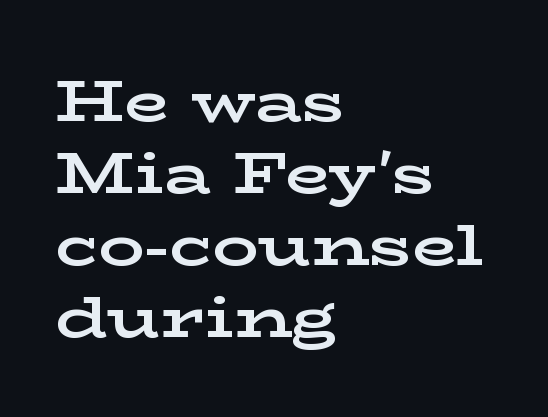
Q: Is the text bold? A: Yes.
Q: Is the text italic (slanted)? A: No, it is upright.
Q: Is the typeface a serif or a sans-serif typeface? A: Serif.
Q: Is the text underlined? A: No.
Q: How is the paragraph aligned? A: Left-aligned.
Q: Is the spacing between letters normal or unusually wide? A: Normal.
Q: Width (condensed, normal, or wide)? A: Wide.
Q: Stroke contrast? A: Low.
Q: x-height? A: Medium.
Q: Monospaced? A: No.
